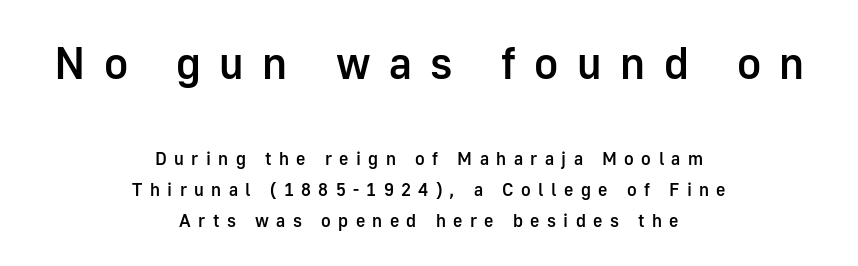
Q: Is the text bold? A: Semi-bold.
Q: Is the text italic (slanted)? A: No, it is upright.
Q: Is the typeface a serif or a sans-serif typeface? A: Sans-serif.
Q: Is the text underlined? A: No.
Q: How is the paragraph aligned? A: Centered.
Q: Is the spacing between letters normal or unusually wide? A: Unusually wide.
Q: Which block of text is set in a larger size, the first (top) or the second (bottom)? A: The first (top) one.
Q: Width (condensed, normal, or wide)? A: Normal.
Q: Stroke contrast? A: Low.
Q: x-height? A: Medium.
Q: Monospaced? A: No.
